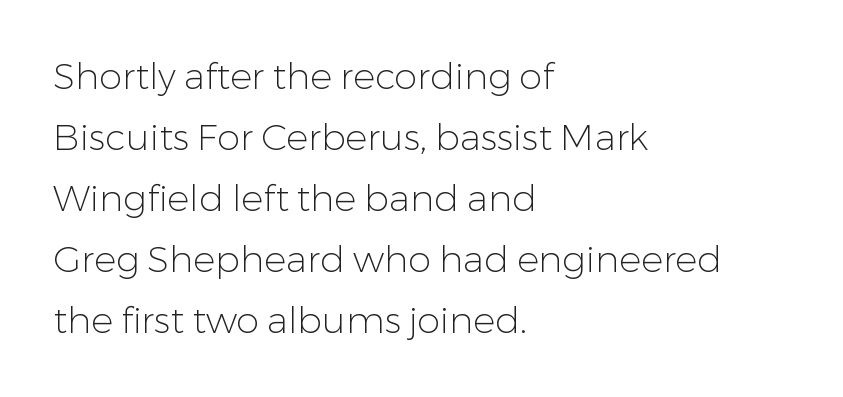
The image shows 37 px light sans-serif type, upright; set left-aligned, normal line spacing (1.65x), normal letter spacing, not underlined; low stroke contrast and a medium x-height.
